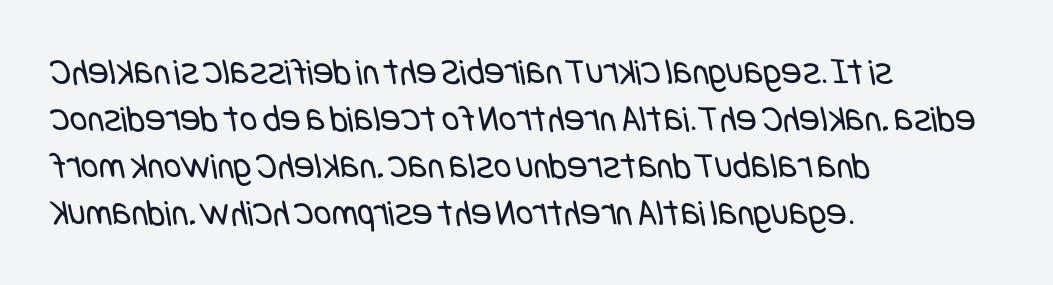
Q: Is the text bold? A: No.
Q: Is the typeface a serif or a sans-serif typeface? A: Sans-serif.
Q: Is the text underlined? A: No.
Q: How is the paragraph aligned? A: Left-aligned.
Q: Is the spacing between letters normal or unusually wide? A: Normal.
Q: Width (condensed, normal, or wide)? A: Condensed.
Q: Stroke contrast? A: Low.
Q: x-height? A: Large.
